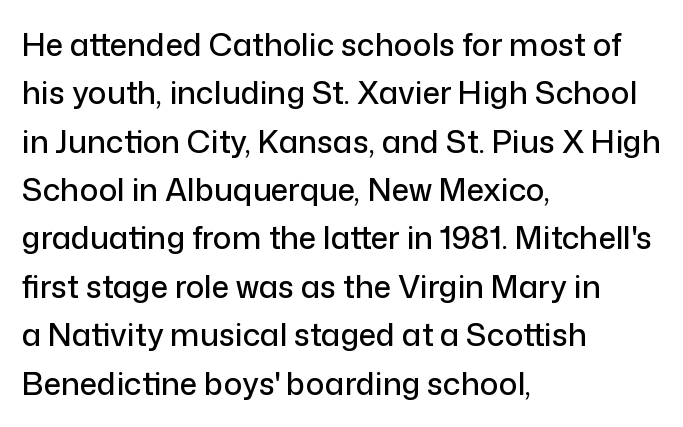
{"serif": "no", "italic": "no", "width": "normal", "stroke_contrast": "low", "x_height": "medium", "monospaced": "no", "underline": "no", "align": "left", "line_spacing": "normal", "line_spacing_ratio": 1.56, "letter_spacing": "normal", "letter_spacing_em": 0.0, "glyph_px": 31}
